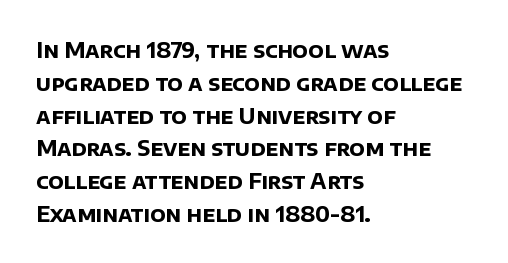
The image shows 21 px bold type; set left-aligned, normal line spacing (1.56x), normal letter spacing, not underlined.
